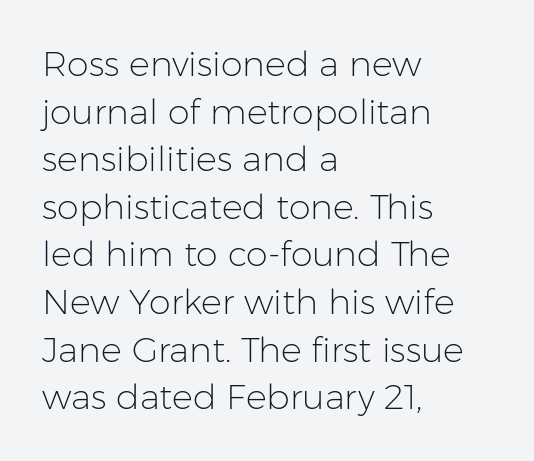
{"serif": "no", "italic": "no", "bold": "no", "weight": "light", "width": "normal", "stroke_contrast": "low", "x_height": "medium", "monospaced": "no", "underline": "no", "align": "left", "line_spacing": "normal", "line_spacing_ratio": 1.36, "letter_spacing": "normal", "letter_spacing_em": 0.0, "glyph_px": 35}
